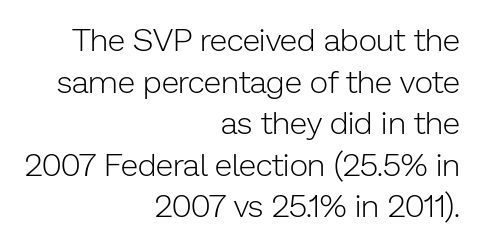
Q: Is the text bold? A: No.
Q: Is the text italic (slanted)? A: No, it is upright.
Q: Is the typeface a serif or a sans-serif typeface? A: Sans-serif.
Q: Is the text underlined? A: No.
Q: How is the paragraph aligned? A: Right-aligned.
Q: Is the spacing between letters normal or unusually wide? A: Normal.
Q: Is the spacing between lines tight, normal or loose? A: Normal.
Q: Width (condensed, normal, or wide)? A: Normal.
Q: Stroke contrast? A: Low.
Q: x-height? A: Medium.
Q: Monospaced? A: No.
